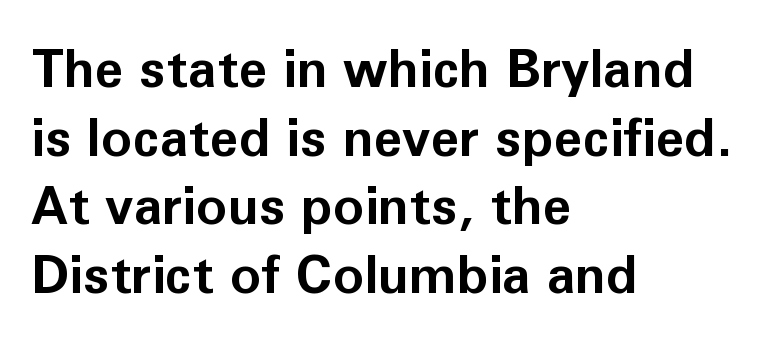
The image shows 52 px bold sans-serif type, upright; set left-aligned, normal line spacing (1.32x), normal letter spacing, not underlined; low stroke contrast and a medium x-height.
